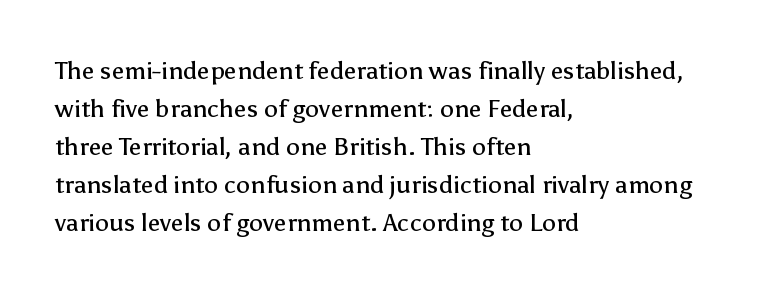
Q: Is the text bold? A: No.
Q: Is the text italic (slanted)? A: No, it is upright.
Q: Is the text underlined? A: No.
Q: How is the paragraph aligned? A: Left-aligned.
Q: Is the spacing between letters normal or unusually wide? A: Normal.
Q: Is the spacing between lines tight, normal or loose? A: Normal.
